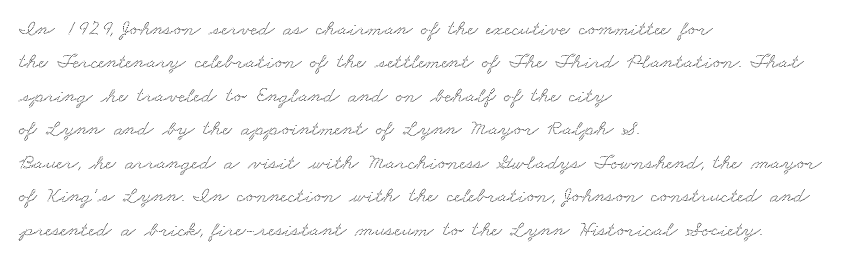
Q: Is the text underlined? A: No.
Q: How is the paragraph aligned? A: Left-aligned.
Q: Is the spacing between letters normal or unusually wide? A: Normal.
Q: Is the spacing between lines tight, normal or loose? A: Normal.
